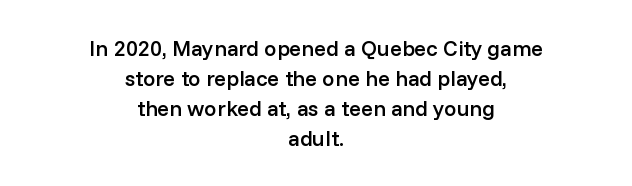
Q: Is the text bold? A: Semi-bold.
Q: Is the text italic (slanted)? A: No, it is upright.
Q: Is the text underlined? A: No.
Q: How is the paragraph aligned? A: Centered.
Q: Is the spacing between letters normal or unusually wide? A: Normal.
Q: Is the spacing between lines tight, normal or loose? A: Normal.
